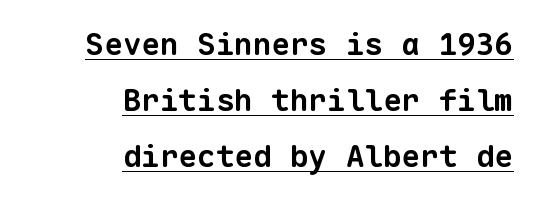
The image shows 31 px bold sans-serif type, monospaced; set right-aligned, line spacing 1.8x, normal letter spacing, underlined; low stroke contrast and a medium x-height.
